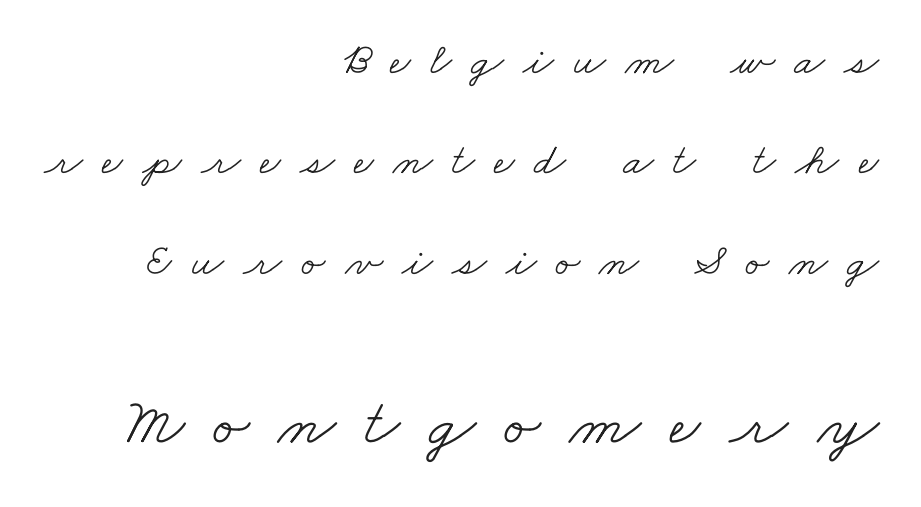
The image shows 67 px light, wide serif type; set right-aligned, loose line spacing (2.23x), unusually wide letter spacing (+0.43 em), not underlined; the second (bottom) block is 1.49x larger; low stroke contrast and a small x-height.
